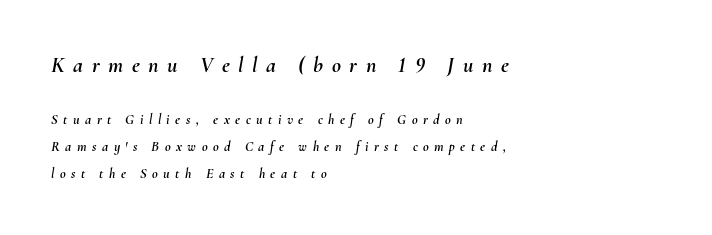
An italicized treatment has been applied to the whole sample. Whoever set this made the first block the dominant, larger element. If you measured baseline to baseline, you'd find a long distance. Glyph-to-glyph distance is far greater than everyday printed text. A clean baseline with only descenders dipping below it.
